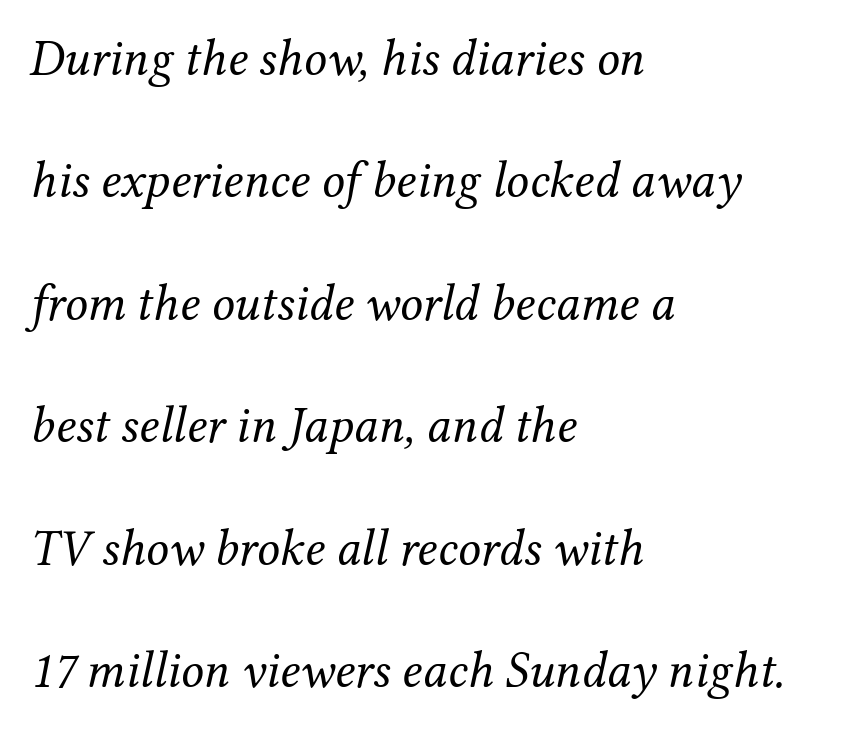
Q: Is the text bold? A: No.
Q: Is the text italic (slanted)? A: Yes, it leans right by about 12 degrees.
Q: Is the typeface a serif or a sans-serif typeface? A: Serif.
Q: Is the text underlined? A: No.
Q: How is the paragraph aligned? A: Left-aligned.
Q: Is the spacing between letters normal or unusually wide? A: Normal.
Q: Is the spacing between lines tight, normal or loose? A: Loose.
Q: Width (condensed, normal, or wide)? A: Normal.
Q: Stroke contrast? A: Medium.
Q: x-height? A: Medium.
Q: Monospaced? A: No.
